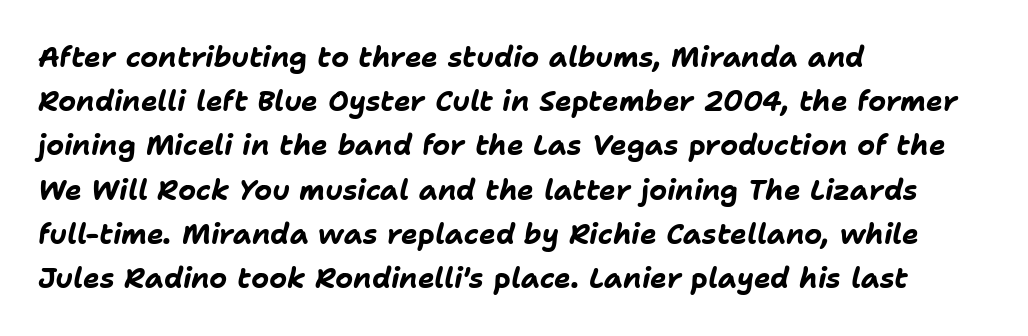
The image shows 28 px bold type, italic (leaning right); set left-aligned, normal line spacing (1.58x), normal letter spacing, not underlined; low stroke contrast and a medium x-height.
